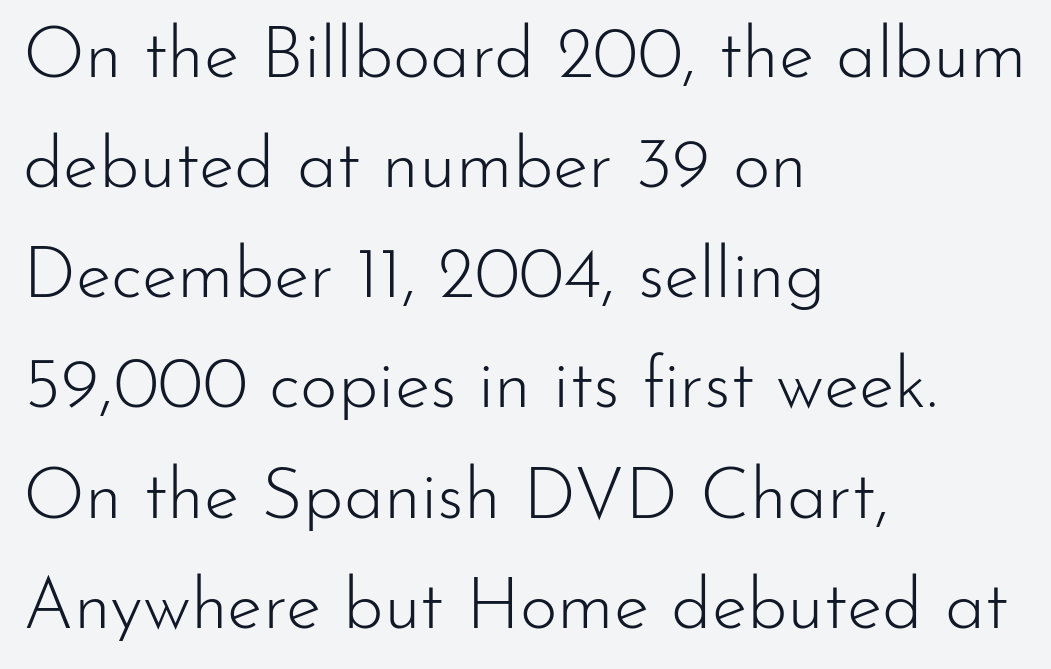
Default kerning and tracking; the words read as compact shapes. The space directly below the letters is spotless. A typesetter would label this face a sans. This sample uses an upright cut, with every glyph sitting square on the baseline. Each new line begins a customary step beneath the previous one. Here the designer chose a conventional face with non-uniform glyph widths.
